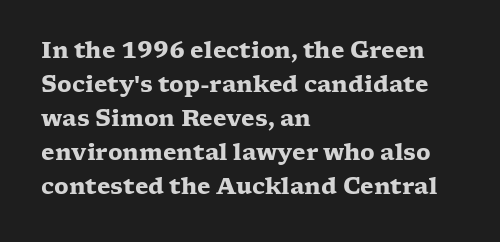
{"italic": "no", "bold": "yes", "underline": "no", "align": "left", "line_spacing": "normal", "line_spacing_ratio": 1.55, "letter_spacing": "normal", "letter_spacing_em": 0.0, "glyph_px": 22}
